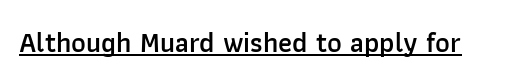
{"serif": "no", "italic": "no", "bold": "semi", "weight": "semibold", "width": "normal", "stroke_contrast": "low", "x_height": "medium", "monospaced": "no", "underline": "yes", "letter_spacing": "normal", "letter_spacing_em": 0.0, "glyph_px": 28}
